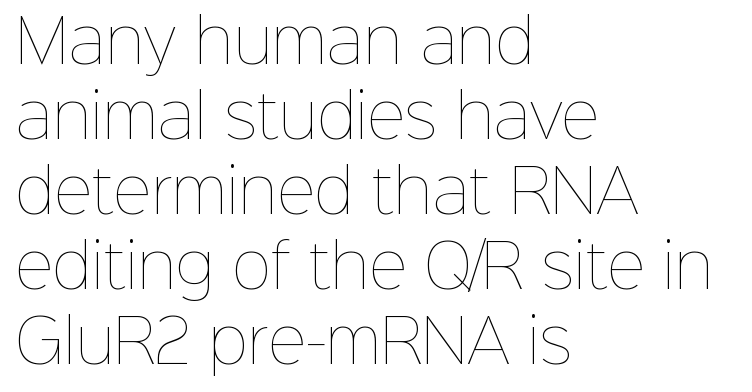
{"italic": "no", "bold": "no", "weight": "thin", "width": "normal", "stroke_contrast": "low", "x_height": "medium", "monospaced": "no", "underline": "no", "align": "left", "line_spacing": "normal", "line_spacing_ratio": 1.27, "letter_spacing": "normal", "letter_spacing_em": 0.0, "glyph_px": 59}
